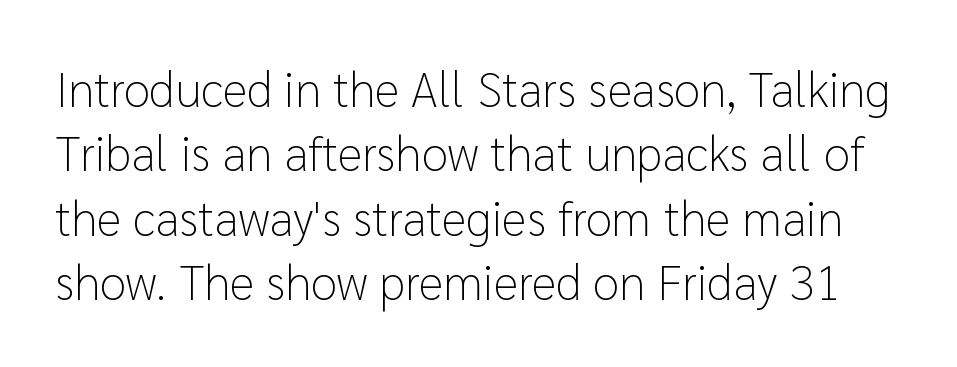
Q: Is the text bold? A: No.
Q: Is the text italic (slanted)? A: No, it is upright.
Q: Is the typeface a serif or a sans-serif typeface? A: Sans-serif.
Q: Is the text underlined? A: No.
Q: Is the spacing between letters normal or unusually wide? A: Normal.
Q: Is the spacing between lines tight, normal or loose? A: Normal.
Q: Width (condensed, normal, or wide)? A: Normal.
Q: Stroke contrast? A: Low.
Q: x-height? A: Medium.
Q: Monospaced? A: No.
